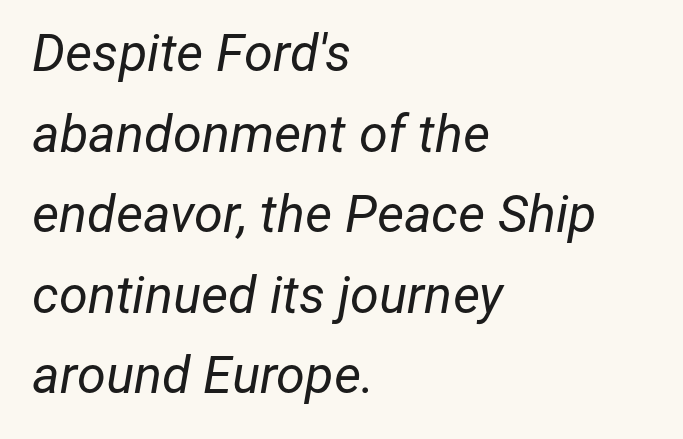
The image shows 52 px regular-weight type, italic (leaning right); set left-aligned, normal line spacing (1.55x), normal letter spacing, not underlined; low stroke contrast and a medium x-height.
